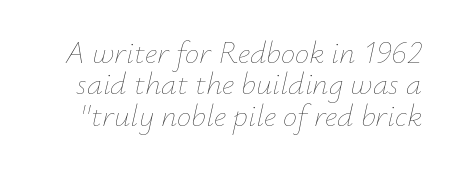
The words here are not underlined. Counters stay open thanks to moderate or lighter strokes. Vertical spacing — tight. Short note: letters normally spaced.
